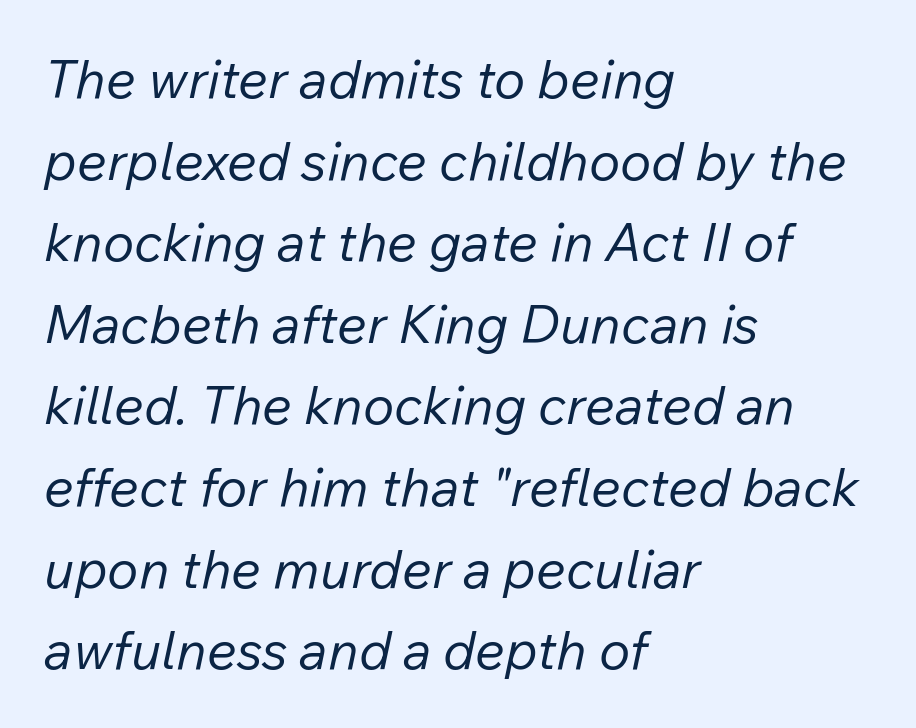
Nothing unusual about the tracking: characters are spaced as the font intends. This reads as an unemphasized weight, regular at the heaviest. The face used here has a pronounced slope to its letters. Proportional: the letters do not fall into vertical columns. Reading down the block, your eye returns to a fixed left position each line.
